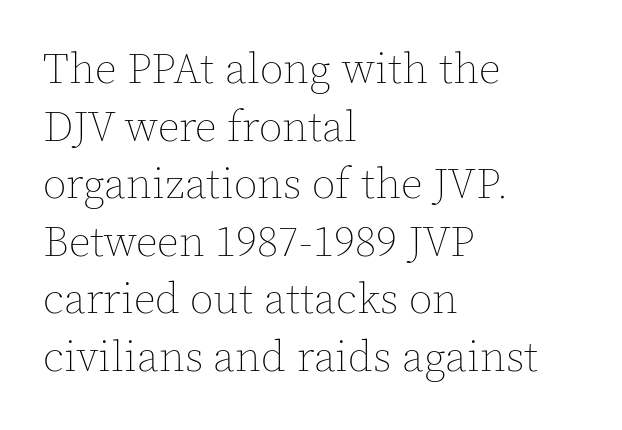
The image shows 43 px thin type, upright; set left-aligned, normal line spacing (1.34x), normal letter spacing, not underlined; a medium x-height.
